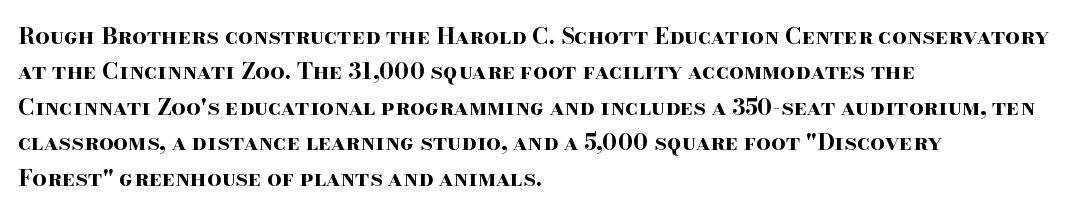
Q: Is the text bold? A: Yes.
Q: Is the text italic (slanted)? A: No, it is upright.
Q: Is the text underlined? A: No.
Q: How is the paragraph aligned? A: Left-aligned.
Q: Is the spacing between letters normal or unusually wide? A: Normal.
Q: Is the spacing between lines tight, normal or loose? A: Normal.
